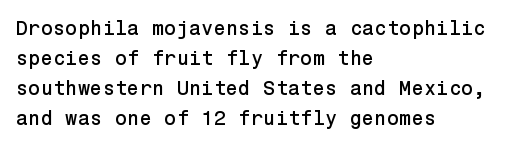
{"italic": "no", "underline": "no", "align": "left", "line_spacing": "normal", "line_spacing_ratio": 1.5, "letter_spacing": "normal", "letter_spacing_em": 0.0, "glyph_px": 20}
